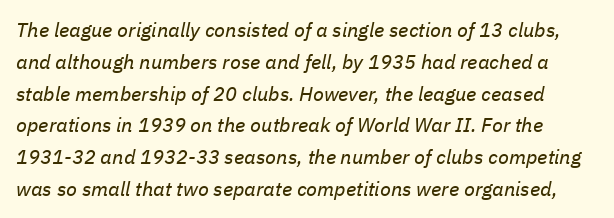
Compared with ordinary roman type, these characters are visibly tilted. The font sits on the lighter half of the weight spectrum, regular included. Look at the tracking — it's just the regular setting, nothing added. Letters rest on an invisible, unmarked baseline.
